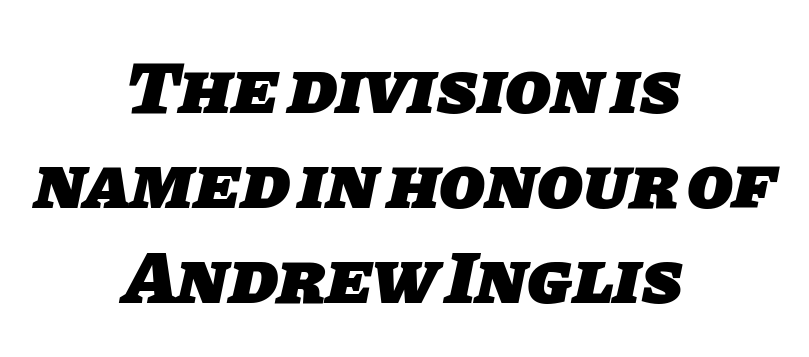
{"bold": "yes", "weight": "heavy", "width": "normal", "stroke_contrast": "low", "x_height": "large", "monospaced": "no", "underline": "no", "align": "center", "line_spacing": "normal", "line_spacing_ratio": 1.27, "letter_spacing": "normal", "letter_spacing_em": 0.0, "glyph_px": 75}
